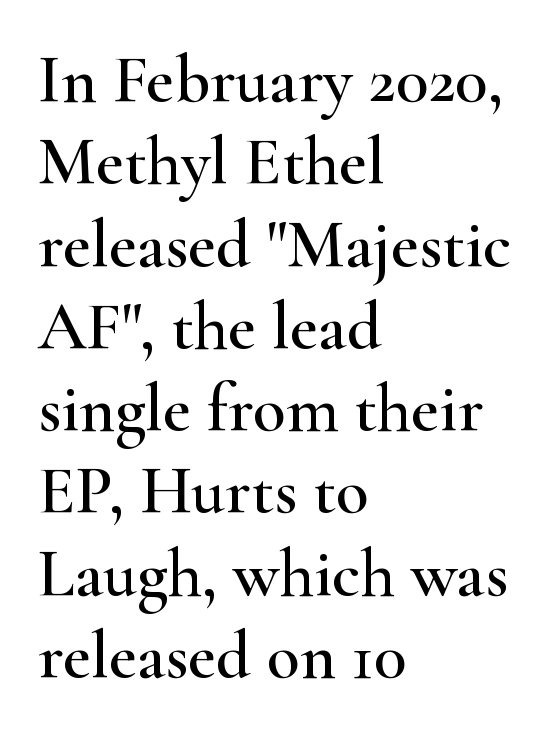
The image shows 68 px wide serif type, upright; set left-aligned, line spacing 1.21x, normal letter spacing, not underlined; high stroke contrast and a small x-height.
